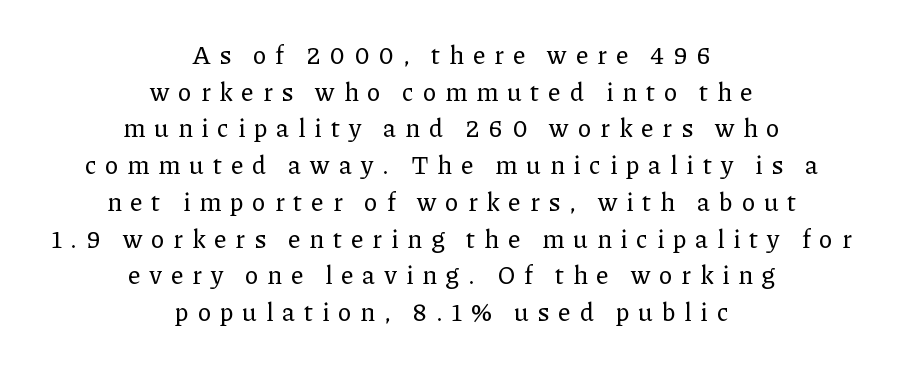
{"italic": "no", "underline": "no", "align": "center", "line_spacing": "normal", "line_spacing_ratio": 1.47, "letter_spacing": "wide", "letter_spacing_em": 0.35, "glyph_px": 25}
